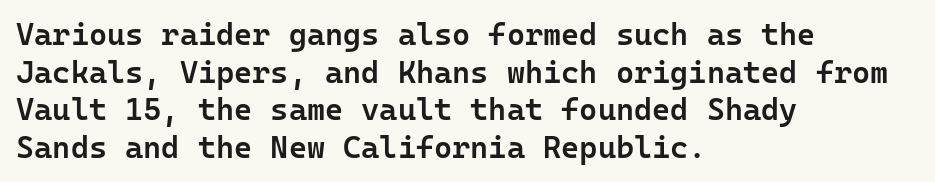
The image shows 31 px semibold sans-serif type, upright; set left-aligned, line spacing 1.21x, normal letter spacing, not underlined; low stroke contrast and a medium x-height.
